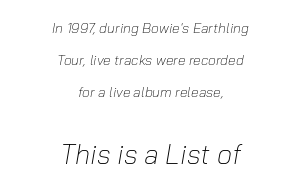
{"italic": "yes", "lean": "right", "slant_degrees": 10, "bold": "no", "underline": "no", "align": "center", "line_spacing": "loose", "line_spacing_ratio": 2.3, "letter_spacing": "normal", "letter_spacing_em": 0.0, "larger_block": "second", "size_ratio": 1.93, "glyph_px": 27}
